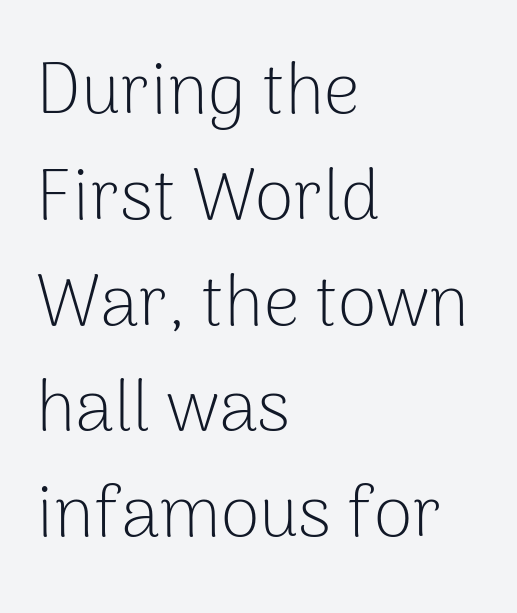
No feet cap the strokes, marking this as sans-serif type. Compared with typical paragraphs, the rows here are spaced about the same. The gaps between neighbouring characters are ordinary and unremarkable. One-word summary of the alignment: left. A typesetter would mark this as roman, not italic.
